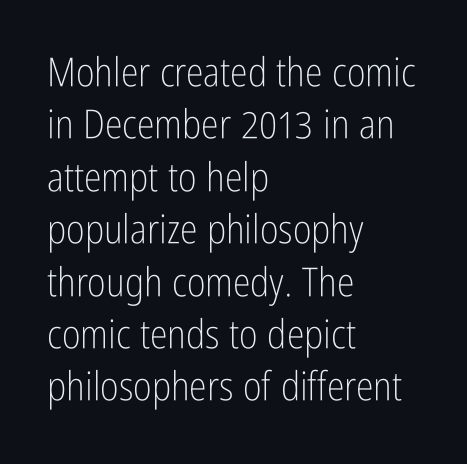
The image shows 40 px light, condensed sans-serif type, upright; set left-aligned, normal line spacing (1.31x), normal letter spacing, not underlined; low stroke contrast and a medium x-height.
